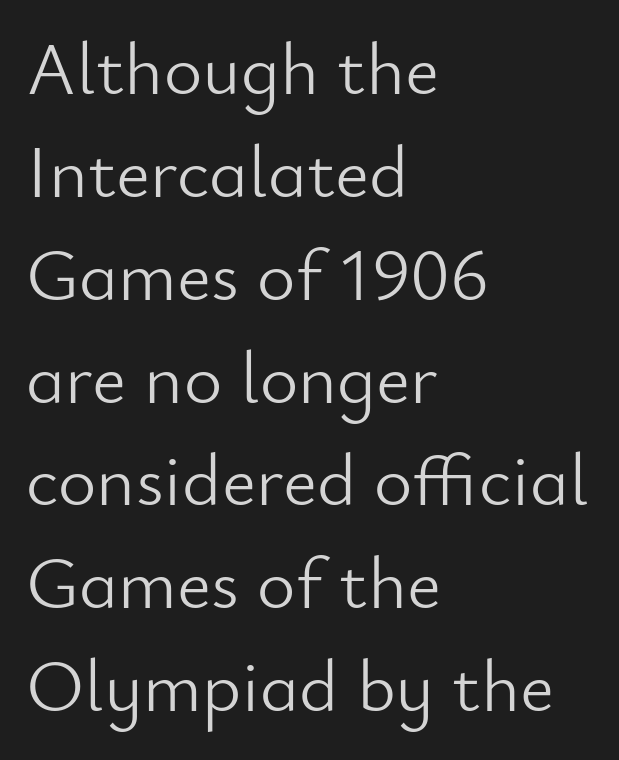
Q: Is the text bold? A: No.
Q: Is the text italic (slanted)? A: No, it is upright.
Q: Is the typeface a serif or a sans-serif typeface? A: Sans-serif.
Q: Is the text underlined? A: No.
Q: How is the paragraph aligned? A: Left-aligned.
Q: Is the spacing between letters normal or unusually wide? A: Normal.
Q: Is the spacing between lines tight, normal or loose? A: Normal.
Q: Width (condensed, normal, or wide)? A: Normal.
Q: Stroke contrast? A: Low.
Q: x-height? A: Small.
Q: Monospaced? A: No.
